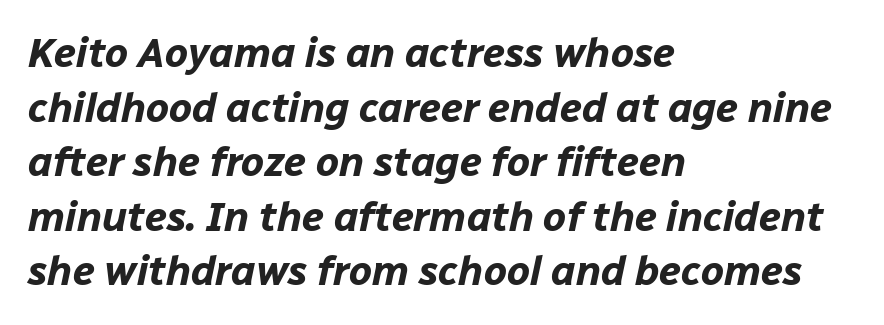
Check under the words: just untouched page. These lines are rendered in a variable-pitch font. Thick stems and heavy bowls — unmistakably bold. Observe the lean: these are italic letterforms. This sample keeps an unexceptional amount of space between lines. Students, note that the glyphs here touch the page at normal intervals.
